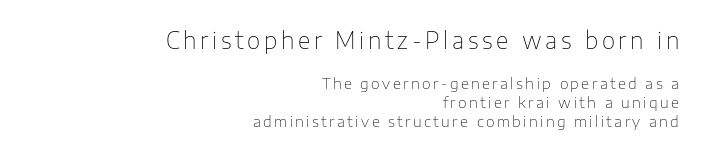
Q: Is the text bold? A: No.
Q: Is the text italic (slanted)? A: No, it is upright.
Q: Is the text underlined? A: No.
Q: How is the paragraph aligned? A: Right-aligned.
Q: Is the spacing between lines tight, normal or loose? A: Normal.
Q: Which block of text is set in a larger size, the first (top) or the second (bottom)? A: The first (top) one.
